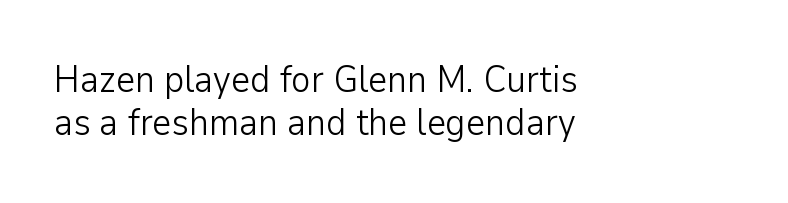
A typesetter would label this face a sans. The area under the type is left untouched. You could not count columns in this text — the font is proportionally spaced. The paragraph has a hard left edge and a soft right edge. No heavy texture on the line: the type isn't bold. Default kerning and tracking; the words read as compact shapes.
